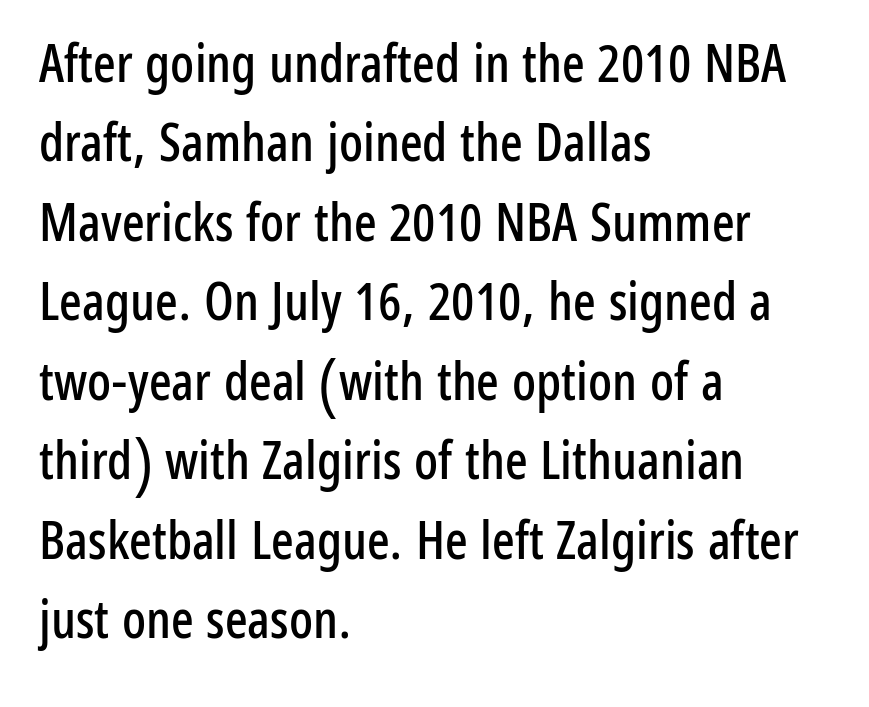
Q: Is the text italic (slanted)? A: No, it is upright.
Q: Is the typeface a serif or a sans-serif typeface? A: Sans-serif.
Q: Is the text underlined? A: No.
Q: How is the paragraph aligned? A: Left-aligned.
Q: Is the spacing between letters normal or unusually wide? A: Normal.
Q: Is the spacing between lines tight, normal or loose? A: Normal.
Q: Width (condensed, normal, or wide)? A: Condensed.
Q: Stroke contrast? A: Low.
Q: x-height? A: Medium.
Q: Monospaced? A: No.
